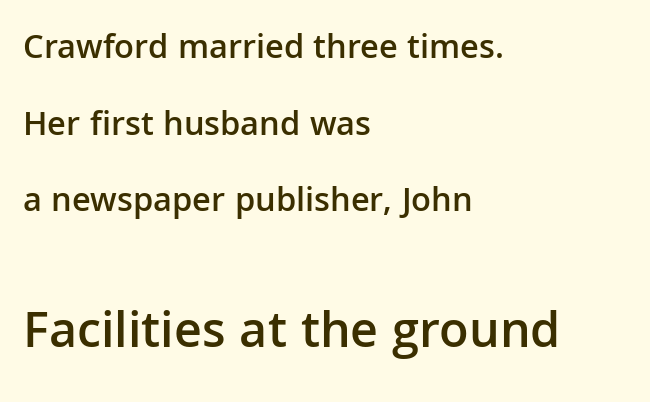
{"serif": "no", "italic": "no", "bold": "semi", "weight": "semibold", "width": "normal", "stroke_contrast": "low", "x_height": "medium", "monospaced": "no", "underline": "no", "align": "left", "line_spacing": "loose", "line_spacing_ratio": 2.19, "letter_spacing": "normal", "letter_spacing_em": 0.0, "larger_block": "second", "size_ratio": 1.49, "glyph_px": 52}
